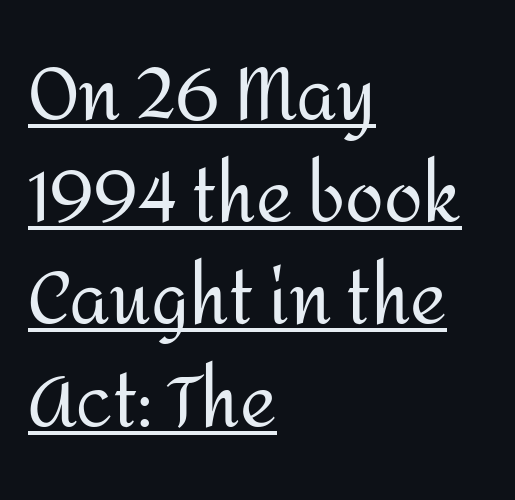
The image shows 70 px regular-weight sans-serif type, upright; set left-aligned, normal line spacing (1.46x), normal letter spacing, underlined; medium stroke contrast and a medium x-height.
